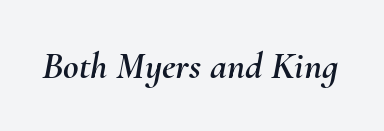
The image shows 38 px text type, italic (leaning right); set normal letter spacing, not underlined; medium stroke contrast and a small x-height.
